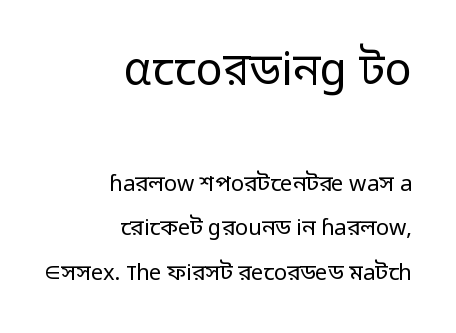
{"serif": "no", "italic": "no", "bold": "no", "weight": "regular", "width": "normal", "stroke_contrast": "low", "x_height": "medium", "monospaced": "no", "underline": "no", "align": "right", "line_spacing": "loose", "line_spacing_ratio": 2.02, "letter_spacing": "normal", "letter_spacing_em": 0.0, "larger_block": "first", "size_ratio": 2.05, "glyph_px": 45}
